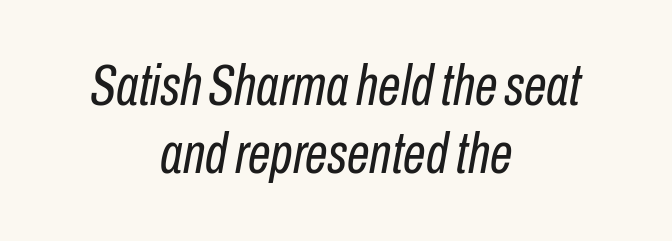
{"italic": "yes", "lean": "right", "slant_degrees": 10, "bold": "no", "weight": "regular", "width": "condensed", "stroke_contrast": "low", "x_height": "medium", "monospaced": "no", "underline": "no", "align": "center", "line_spacing_ratio": 1.18, "letter_spacing": "normal", "letter_spacing_em": 0.0, "glyph_px": 58}
